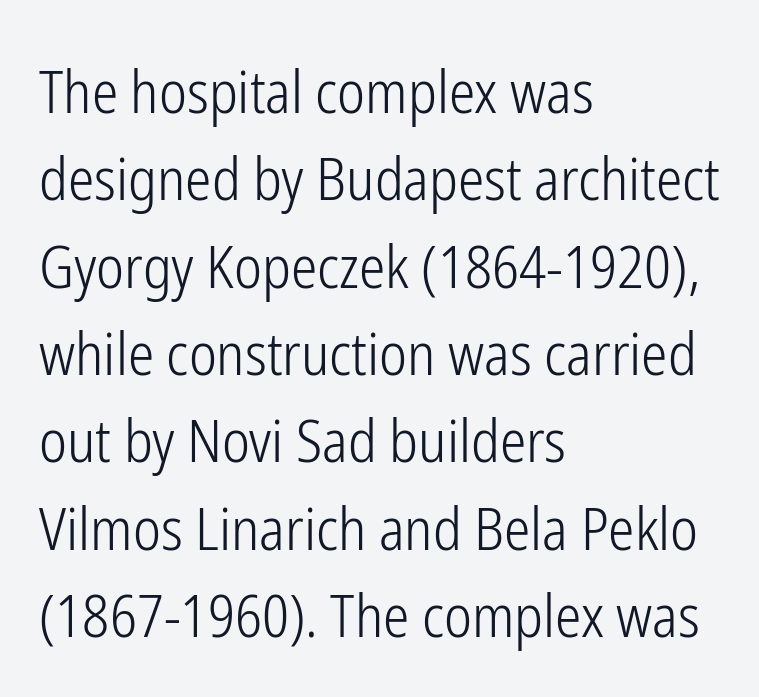
How are the letters spaced? Ordinarily, with no added tracking. Vertical spacing — default. A typesetter would call this proportional, since set widths differ per character. Leftover space on each line is placed entirely after the last word. The type sits square on the baseline with zero lean. The passage shown is not underscored anywhere.
